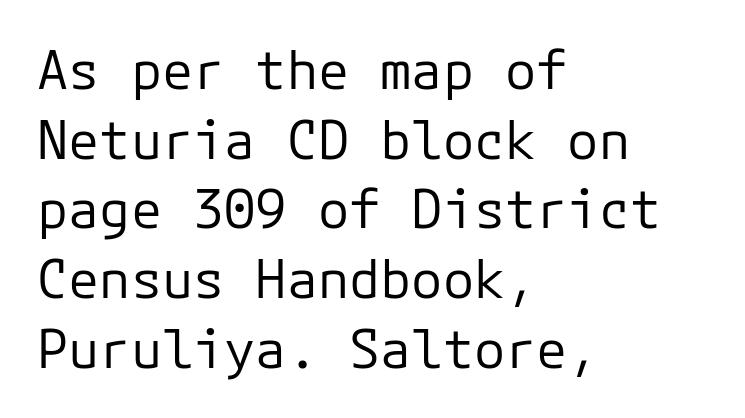
Q: Is the text bold? A: No.
Q: Is the text italic (slanted)? A: No, it is upright.
Q: Is the typeface a serif or a sans-serif typeface? A: Sans-serif.
Q: Is the text underlined? A: No.
Q: How is the paragraph aligned? A: Left-aligned.
Q: Is the spacing between letters normal or unusually wide? A: Normal.
Q: Is the spacing between lines tight, normal or loose? A: Normal.
Q: Width (condensed, normal, or wide)? A: Normal.
Q: Stroke contrast? A: Low.
Q: x-height? A: Medium.
